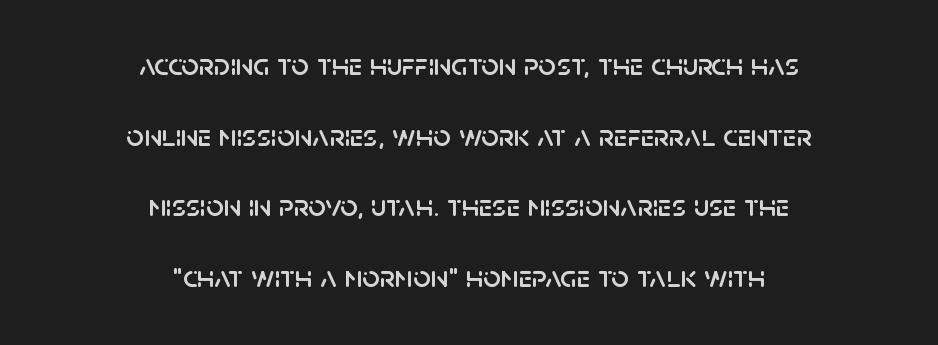
Q: Is the text italic (slanted)? A: No, it is upright.
Q: Is the typeface a serif or a sans-serif typeface? A: Sans-serif.
Q: Is the text underlined? A: No.
Q: How is the paragraph aligned? A: Centered.
Q: Is the spacing between letters normal or unusually wide? A: Normal.
Q: Is the spacing between lines tight, normal or loose? A: Loose.
Q: Width (condensed, normal, or wide)? A: Normal.
Q: Stroke contrast? A: Low.
Q: x-height? A: Large.
Q: Monospaced? A: No.
